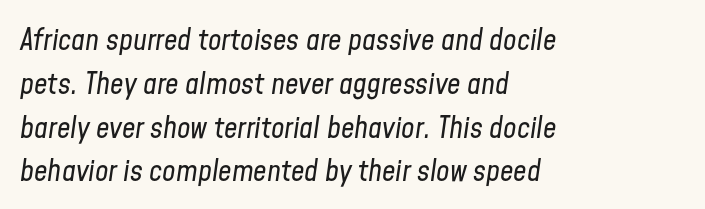
Q: Is the text bold? A: No.
Q: Is the text italic (slanted)? A: Yes, it leans right by about 8 degrees.
Q: Is the text underlined? A: No.
Q: How is the paragraph aligned? A: Left-aligned.
Q: Is the spacing between letters normal or unusually wide? A: Normal.
Q: Is the spacing between lines tight, normal or loose? A: Normal.
Q: Width (condensed, normal, or wide)? A: Condensed.
Q: Stroke contrast? A: Low.
Q: x-height? A: Medium.
Q: Monospaced? A: No.
